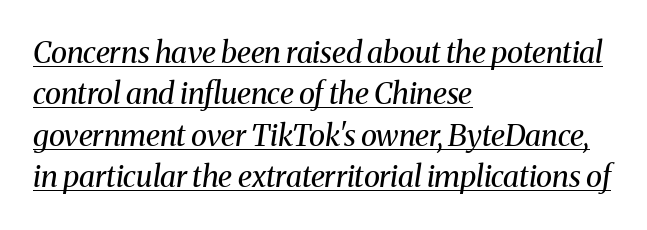
{"serif": "yes", "italic": "yes", "lean": "right", "slant_degrees": 8, "bold": "no", "weight": "regular", "width": "normal", "stroke_contrast": "medium", "x_height": "medium", "monospaced": "no", "underline": "yes", "align": "left", "line_spacing": "normal", "line_spacing_ratio": 1.38, "letter_spacing": "normal", "letter_spacing_em": 0.0, "glyph_px": 30}
